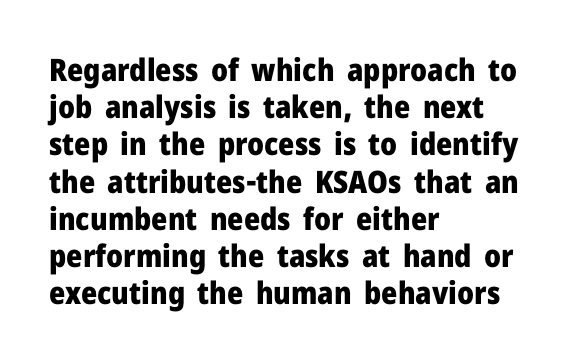
{"serif": "no", "italic": "no", "bold": "yes", "weight": "heavy", "width": "normal", "stroke_contrast": "low", "x_height": "medium", "monospaced": "no", "underline": "no", "align": "left", "line_spacing_ratio": 1.2, "letter_spacing": "normal", "letter_spacing_em": 0.0, "glyph_px": 31}
